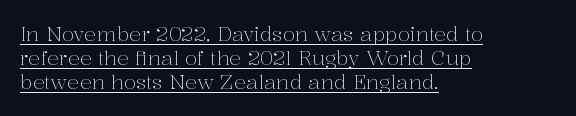
Q: Is the text bold? A: No.
Q: Is the text italic (slanted)? A: No, it is upright.
Q: Is the text underlined? A: Yes.
Q: How is the paragraph aligned? A: Left-aligned.
Q: Is the spacing between letters normal or unusually wide? A: Normal.
